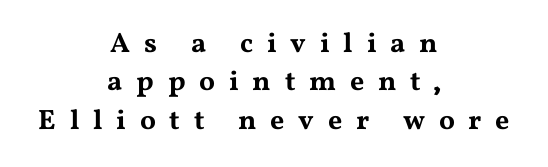
{"serif": "yes", "italic": "no", "width": "wide", "stroke_contrast": "medium", "x_height": "medium", "monospaced": "no", "underline": "no", "align": "center", "line_spacing": "normal", "line_spacing_ratio": 1.37, "letter_spacing": "wide", "letter_spacing_em": 0.49, "glyph_px": 28}
